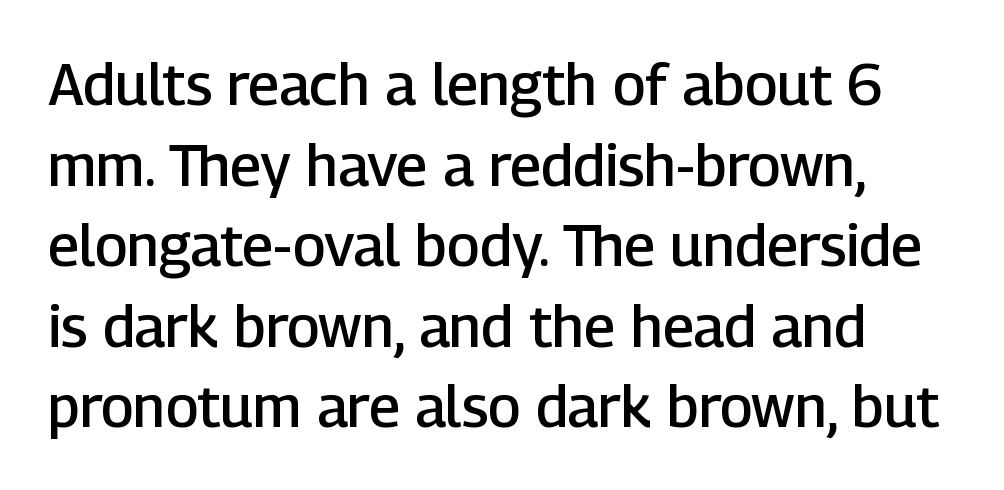
{"serif": "no", "italic": "no", "bold": "semi", "weight": "semibold", "width": "normal", "stroke_contrast": "low", "x_height": "medium", "monospaced": "no", "underline": "no", "line_spacing": "normal", "line_spacing_ratio": 1.39, "letter_spacing": "normal", "letter_spacing_em": 0.0, "glyph_px": 58}
